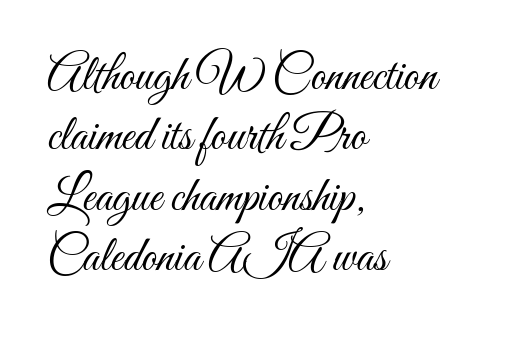
{"bold": "no", "weight": "light", "width": "condensed", "stroke_contrast": "medium", "x_height": "small", "monospaced": "no", "underline": "no", "align": "left", "line_spacing_ratio": 1.23, "letter_spacing": "normal", "letter_spacing_em": 0.0, "glyph_px": 49}
